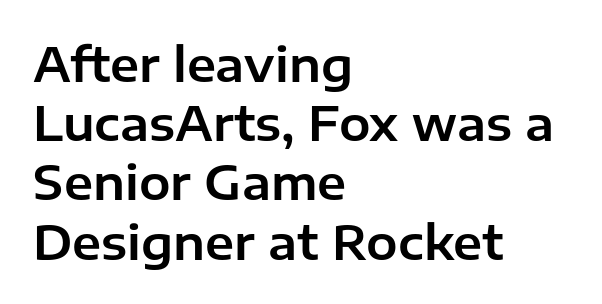
The image shows 47 px sans-serif type, upright; set left-aligned, normal line spacing (1.26x), normal letter spacing, not underlined; low stroke contrast and a medium x-height.
